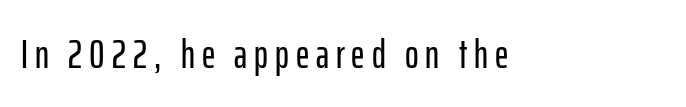
Q: Is the text italic (slanted)? A: No, it is upright.
Q: Is the typeface a serif or a sans-serif typeface? A: Sans-serif.
Q: Is the text underlined? A: No.
Q: Width (condensed, normal, or wide)? A: Condensed.
Q: Stroke contrast? A: Low.
Q: x-height? A: Medium.
Q: Monospaced? A: No.
